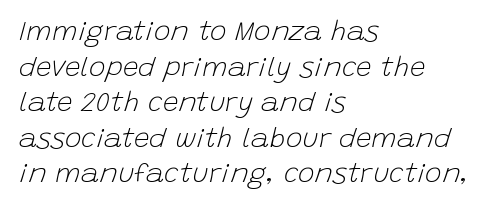
Q: Is the text bold? A: No.
Q: Is the text italic (slanted)? A: Yes, it leans right by about 15 degrees.
Q: Is the text underlined? A: No.
Q: How is the paragraph aligned? A: Left-aligned.
Q: Is the spacing between letters normal or unusually wide? A: Normal.
Q: Is the spacing between lines tight, normal or loose? A: Normal.
Q: Width (condensed, normal, or wide)? A: Normal.
Q: Stroke contrast? A: Low.
Q: x-height? A: Large.
Q: Monospaced? A: No.
